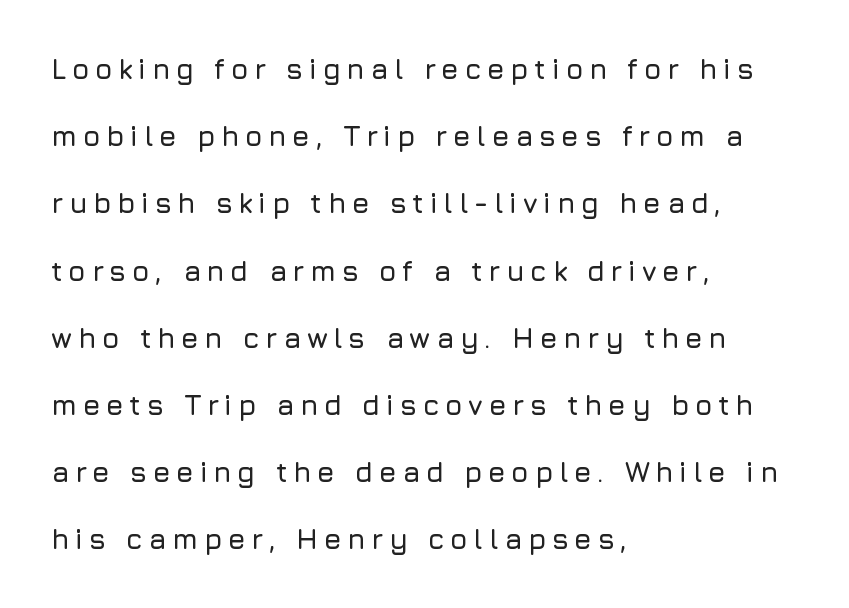
Q: Is the text italic (slanted)? A: No, it is upright.
Q: Is the typeface a serif or a sans-serif typeface? A: Sans-serif.
Q: Is the text underlined? A: No.
Q: How is the paragraph aligned? A: Left-aligned.
Q: Is the spacing between letters normal or unusually wide? A: Unusually wide.
Q: Is the spacing between lines tight, normal or loose? A: Loose.
Q: Width (condensed, normal, or wide)? A: Normal.
Q: Stroke contrast? A: Low.
Q: x-height? A: Medium.
Q: Monospaced? A: No.
